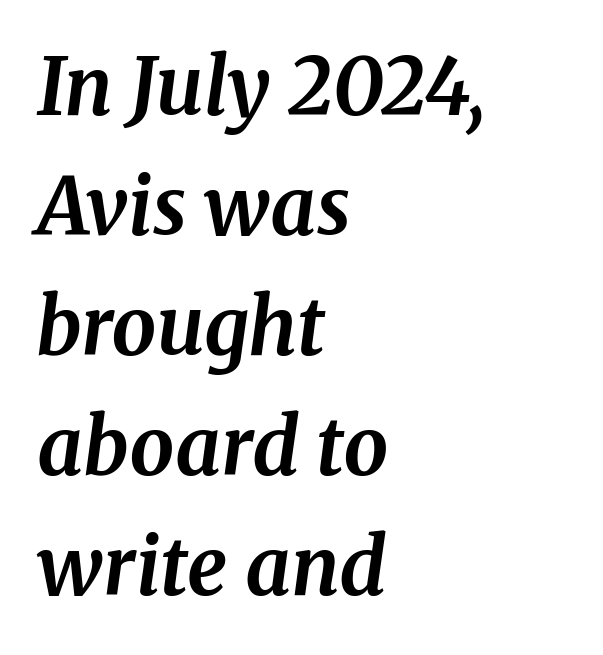
{"serif": "yes", "italic": "yes", "lean": "right", "slant_degrees": 8, "bold": "yes", "weight": "bold", "width": "normal", "stroke_contrast": "medium", "x_height": "medium", "monospaced": "no", "underline": "no", "align": "left", "line_spacing": "normal", "line_spacing_ratio": 1.52, "letter_spacing": "normal", "letter_spacing_em": 0.0, "glyph_px": 79}
